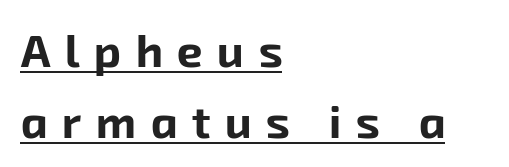
{"serif": "no", "bold": "yes", "weight": "bold", "width": "normal", "stroke_contrast": "low", "x_height": "medium", "monospaced": "no", "underline": "yes", "align": "left", "line_spacing": "normal", "line_spacing_ratio": 1.54, "letter_spacing": "wide", "letter_spacing_em": 0.31, "glyph_px": 46}
